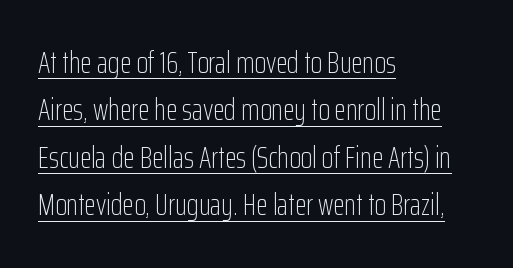
Spacing verdict: proportional, widths tailored to each character. Are there feet on the stems? There aren't — it's a sans. Does the copy run flush right? No — it runs flush left. Horizontal bands of white between lines are of average thickness. A baseline rule has been typeset under these characters.
